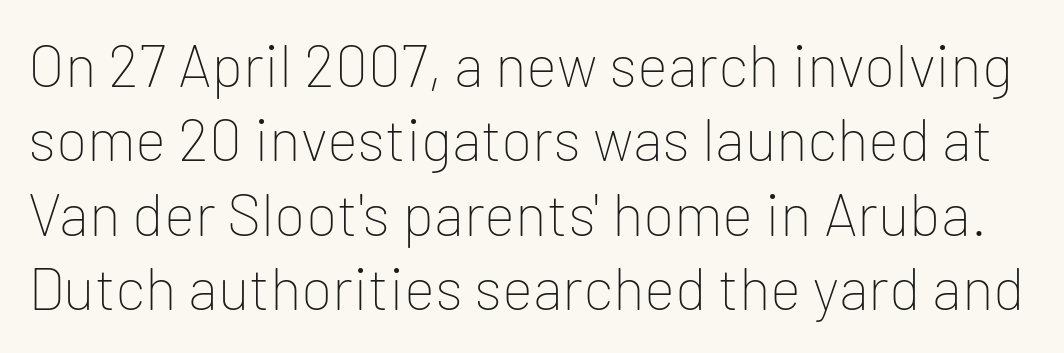
{"serif": "no", "italic": "no", "bold": "no", "weight": "thin", "width": "normal", "stroke_contrast": "low", "x_height": "medium", "monospaced": "no", "underline": "no", "line_spacing": "normal", "line_spacing_ratio": 1.26, "letter_spacing": "normal", "letter_spacing_em": 0.0, "glyph_px": 59}
